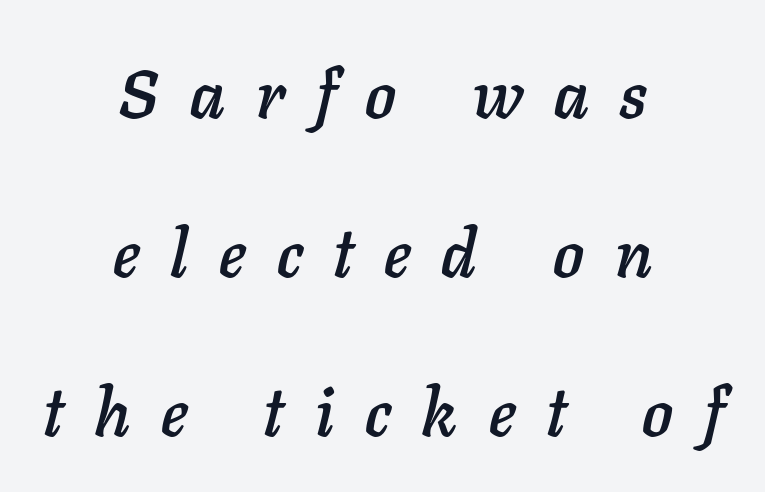
The image shows 68 px text type, italic (leaning right); set centered, loose line spacing (2.34x), unusually wide letter spacing (+0.46 em), not underlined; low stroke contrast and a medium x-height.
